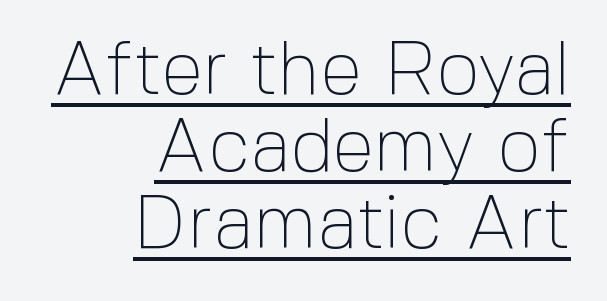
Q: Is the text bold? A: No.
Q: Is the text italic (slanted)? A: No, it is upright.
Q: Is the typeface a serif or a sans-serif typeface? A: Sans-serif.
Q: Is the text underlined? A: Yes.
Q: How is the paragraph aligned? A: Right-aligned.
Q: Is the spacing between letters normal or unusually wide? A: Normal.
Q: Is the spacing between lines tight, normal or loose? A: Tight.
Q: Width (condensed, normal, or wide)? A: Normal.
Q: x-height? A: Medium.
Q: Monospaced? A: No.
